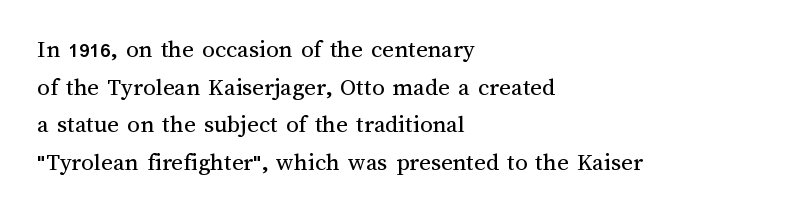
The image shows 25 px text type, upright; set left-aligned, normal line spacing (1.51x), normal letter spacing, not underlined.
